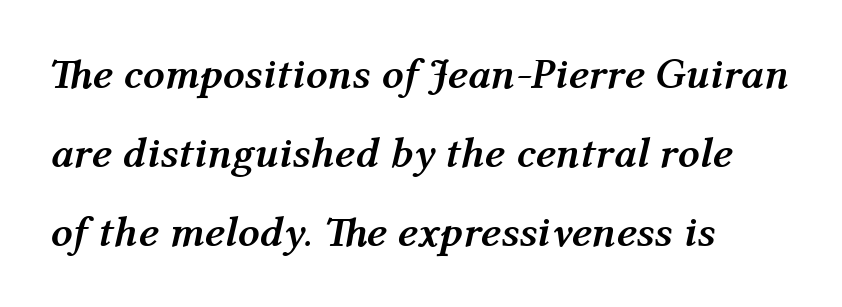
The image shows 43 px semibold type, italic (leaning right); set left-aligned, line spacing 1.84x, normal letter spacing, not underlined; medium stroke contrast and a medium x-height.
